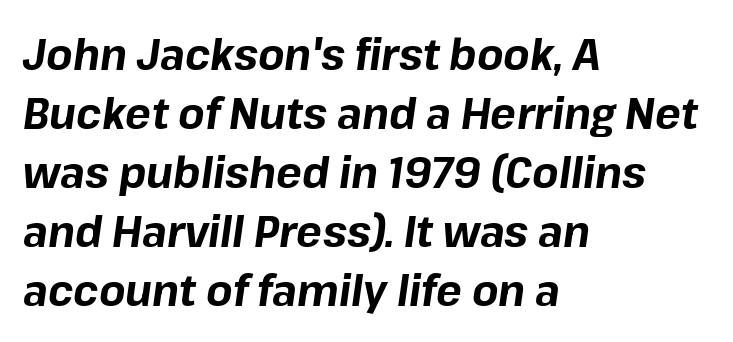
The image shows 43 px bold type, italic (leaning right); set left-aligned, normal line spacing (1.37x), normal letter spacing, not underlined; low stroke contrast and a medium x-height.
